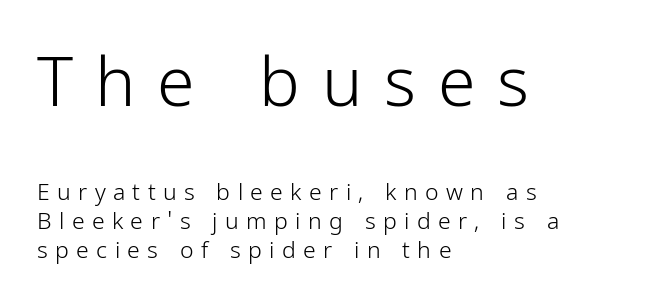
The image shows 68 px light, condensed sans-serif type, upright; set left-aligned, normal line spacing (1.26x), unusually wide letter spacing (+0.32 em), not underlined; the first (top) block is 2.96x larger; low stroke contrast and a medium x-height.
